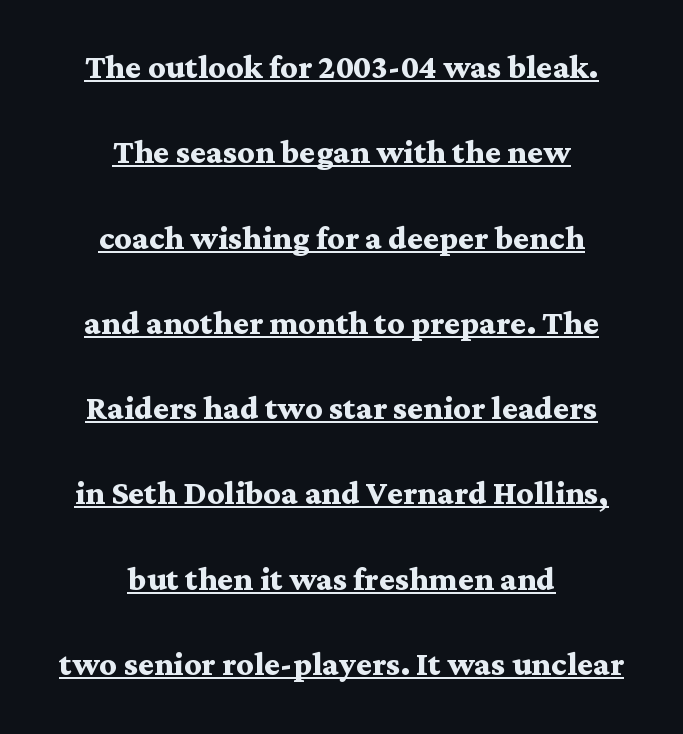
{"serif": "yes", "italic": "no", "bold": "yes", "weight": "semibold", "width": "wide", "stroke_contrast": "medium", "x_height": "medium", "monospaced": "no", "underline": "yes", "align": "center", "line_spacing": "loose", "line_spacing_ratio": 2.03, "letter_spacing": "normal", "letter_spacing_em": 0.0, "glyph_px": 42}
